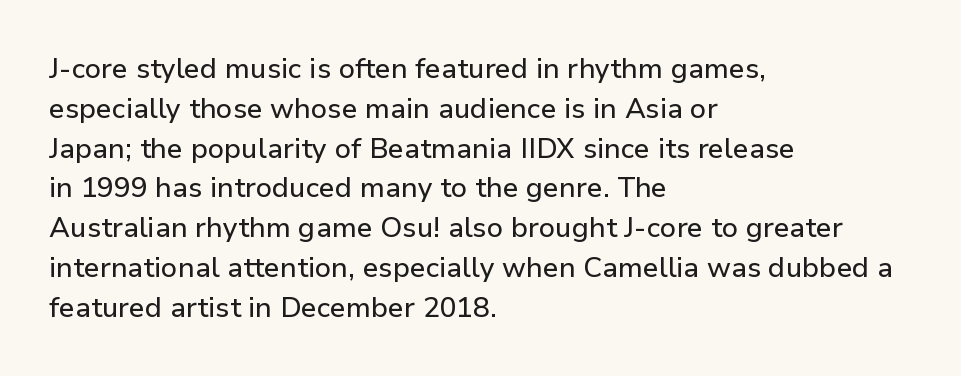
Q: Is the text italic (slanted)? A: No, it is upright.
Q: Is the typeface a serif or a sans-serif typeface? A: Sans-serif.
Q: Is the text underlined? A: No.
Q: How is the paragraph aligned? A: Left-aligned.
Q: Is the spacing between letters normal or unusually wide? A: Normal.
Q: Is the spacing between lines tight, normal or loose? A: Normal.
Q: Width (condensed, normal, or wide)? A: Normal.
Q: Stroke contrast? A: Low.
Q: x-height? A: Medium.
Q: Monospaced? A: No.
